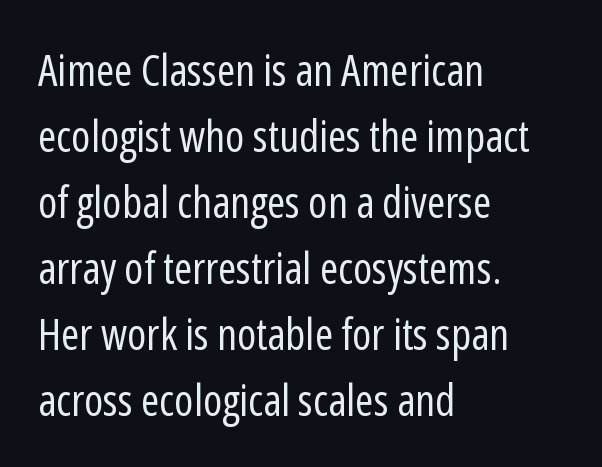
Q: Is the text bold? A: No.
Q: Is the text italic (slanted)? A: No, it is upright.
Q: Is the typeface a serif or a sans-serif typeface? A: Sans-serif.
Q: Is the text underlined? A: No.
Q: How is the paragraph aligned? A: Left-aligned.
Q: Is the spacing between letters normal or unusually wide? A: Normal.
Q: Is the spacing between lines tight, normal or loose? A: Normal.
Q: Width (condensed, normal, or wide)? A: Condensed.
Q: Stroke contrast? A: Low.
Q: x-height? A: Medium.
Q: Monospaced? A: No.
